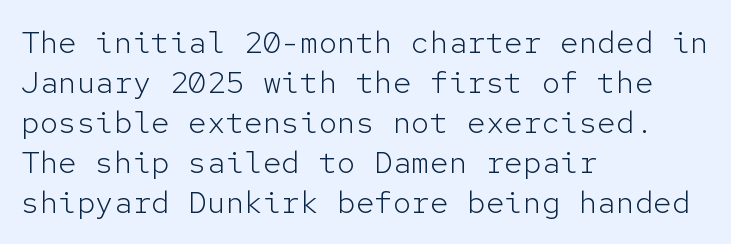
{"serif": "no", "italic": "no", "bold": "no", "weight": "light", "width": "normal", "stroke_contrast": "low", "x_height": "medium", "monospaced": "yes", "underline": "no", "align": "left", "line_spacing": "normal", "line_spacing_ratio": 1.29, "letter_spacing": "normal", "letter_spacing_em": 0.0, "glyph_px": 31}
